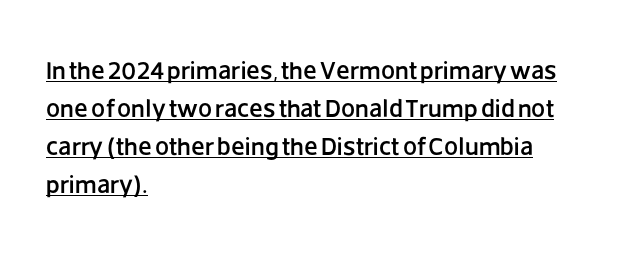
Horizontal alignment here is leftward, the default for most running prose. A normal amount of white space separates one row of letters from the next. Like a heading marked for emphasis, these lines bear an underscore. Each word holds together tightly as a unit, with standard inter-letter gaps. Notice how the stems are strictly vertical — no italics here.
